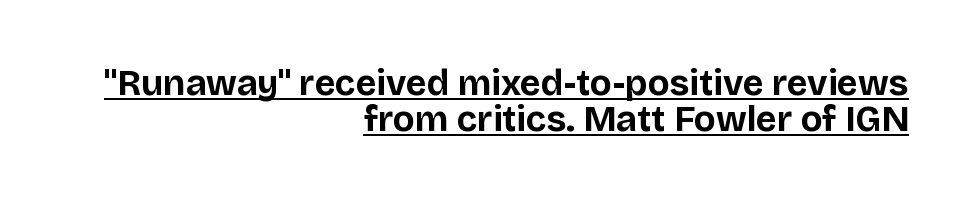
The image shows 36 px bold sans-serif type, upright; set right-aligned, tight line spacing (1.01x), normal letter spacing, underlined; low stroke contrast and a large x-height.
